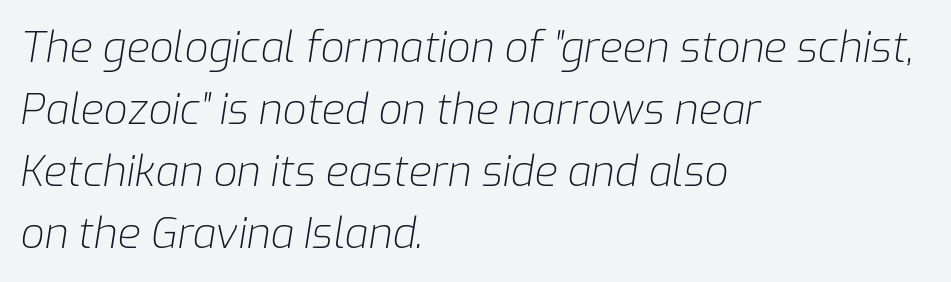
Q: Is the text bold? A: No.
Q: Is the text italic (slanted)? A: Yes, it leans right by about 9 degrees.
Q: Is the text underlined? A: No.
Q: How is the paragraph aligned? A: Left-aligned.
Q: Is the spacing between letters normal or unusually wide? A: Normal.
Q: Is the spacing between lines tight, normal or loose? A: Normal.
Q: Width (condensed, normal, or wide)? A: Normal.
Q: Stroke contrast? A: Low.
Q: x-height? A: Medium.
Q: Monospaced? A: No.
